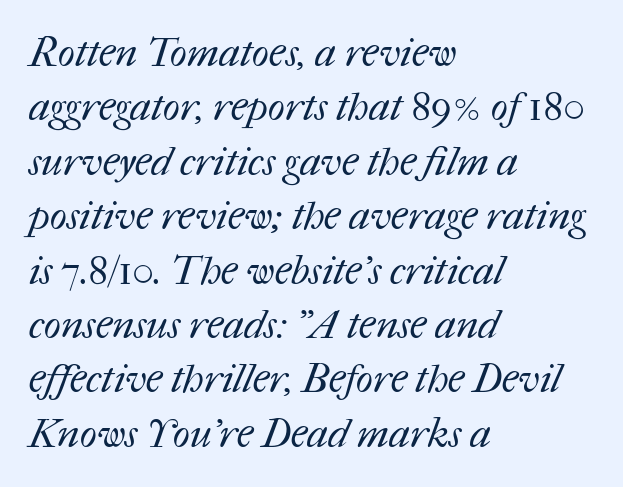
{"bold": "no", "weight": "regular", "width": "normal", "stroke_contrast": "medium", "x_height": "medium", "monospaced": "no", "underline": "no", "align": "left", "line_spacing": "normal", "line_spacing_ratio": 1.36, "letter_spacing": "normal", "letter_spacing_em": 0.0, "glyph_px": 40}
